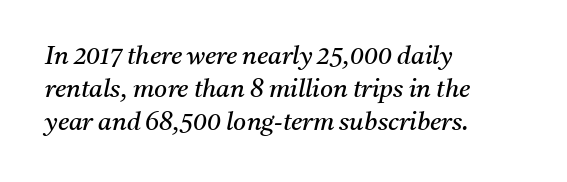
Is the type slanted? Yes — the strokes lean at a clear angle. Honestly, the row spacing looks completely unremarkable. All the whitespace from short lines collects on the right. The string is rendered with underlining switched off.
